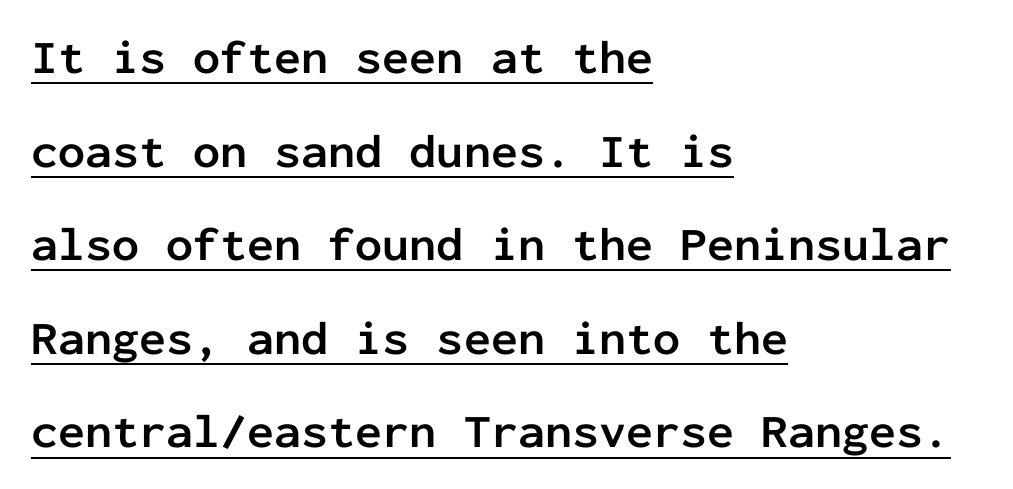
{"serif": "no", "italic": "no", "bold": "yes", "weight": "semibold", "width": "normal", "stroke_contrast": "low", "x_height": "medium", "monospaced": "yes", "underline": "yes", "align": "left", "line_spacing": "loose", "line_spacing_ratio": 1.95, "letter_spacing": "normal", "letter_spacing_em": 0.0, "glyph_px": 48}
